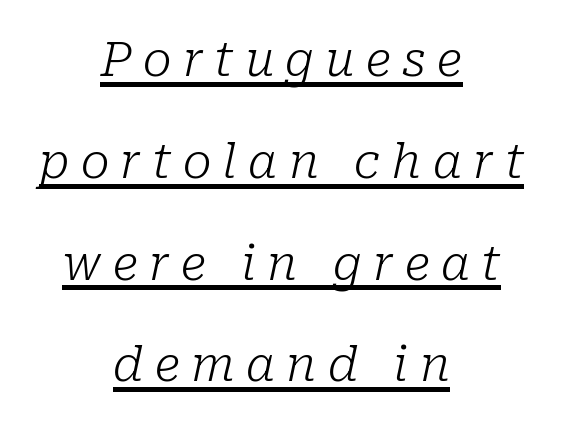
The image shows 48 px light serif type, italic (leaning right); set centered, loose line spacing (2.12x), unusually wide letter spacing (+0.24 em), underlined; low stroke contrast and a medium x-height.
